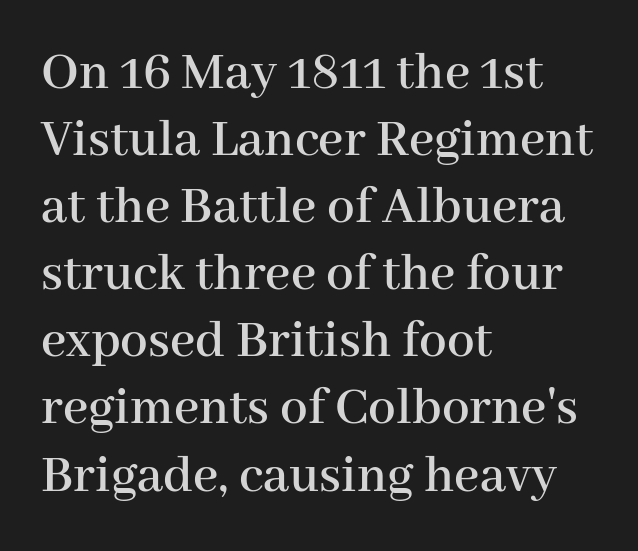
{"serif": "yes", "italic": "no", "width": "normal", "stroke_contrast": "high", "x_height": "medium", "monospaced": "no", "underline": "no", "align": "left", "line_spacing_ratio": 1.22, "letter_spacing": "normal", "letter_spacing_em": 0.0, "glyph_px": 55}
